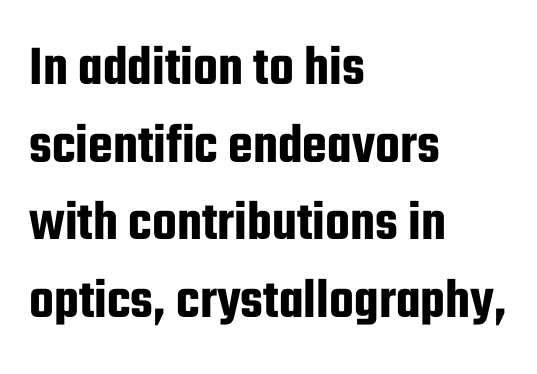
Here the designer chose a conventional face with non-uniform glyph widths. Check under the words: just untouched page. A typesetter would label this face a sans. Inter-character spacing is left at the font's built-in metrics. The type sits square on the baseline with zero lean.
